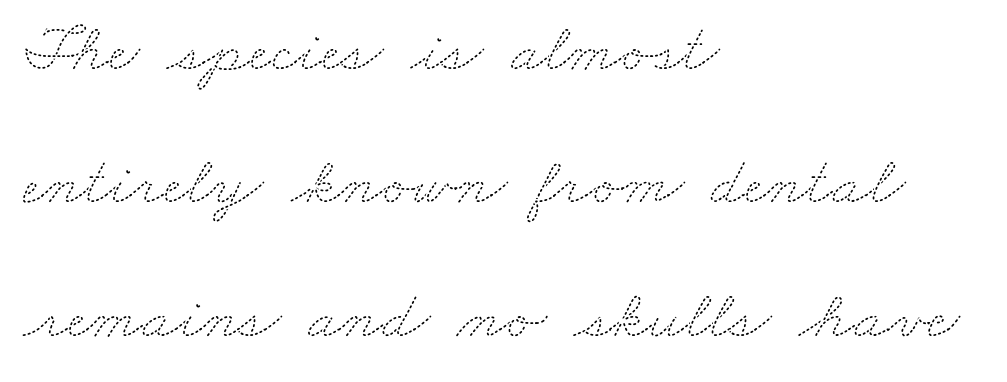
{"bold": "no", "weight": "thin", "width": "wide", "stroke_contrast": "medium", "x_height": "small", "monospaced": "no", "underline": "no", "align": "left", "line_spacing": "loose", "line_spacing_ratio": 1.96, "letter_spacing": "normal", "letter_spacing_em": 0.0, "glyph_px": 68}
